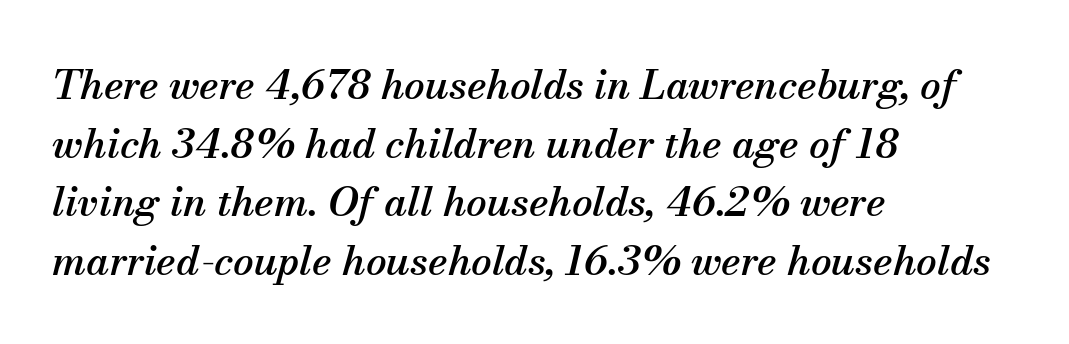
{"serif": "yes", "italic": "yes", "lean": "right", "slant_degrees": 13, "width": "normal", "stroke_contrast": "medium", "x_height": "small", "monospaced": "no", "underline": "no", "align": "left", "line_spacing": "normal", "line_spacing_ratio": 1.43, "letter_spacing": "normal", "letter_spacing_em": 0.0, "glyph_px": 41}
